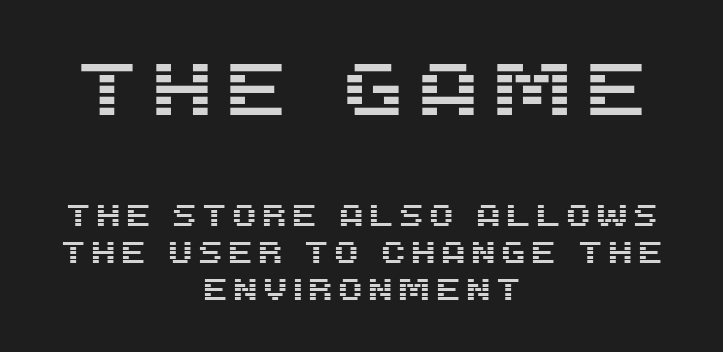
The passage shown is typeset with a sans-serif family. The lettering holds an erect, upright posture throughout. Spacing verdict: proportional, widths tailored to each character. The specimen omits any rule beneath the text block's lines. Centered paragraph, ragged on both sides. The passage shown begins with its larger block and ends with its smaller one.
